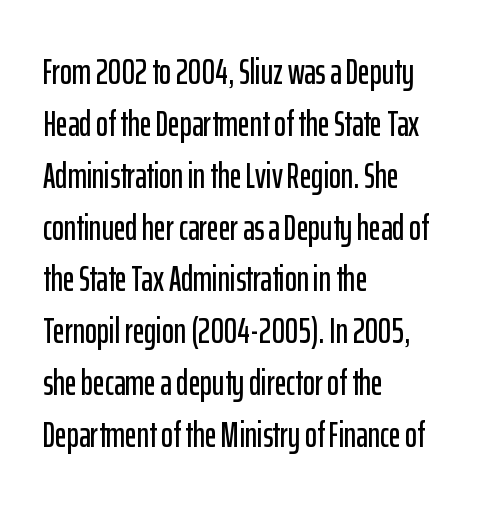
This is roman type, the default non-slanted kind. Here the designer chose a conventional face with non-uniform glyph widths. The type family on display is of the sans-serif kind. Rows of type keep a routine distance in the vertical direction. Descenders hang freely into open space. No extra tracking has been applied to these lines.
